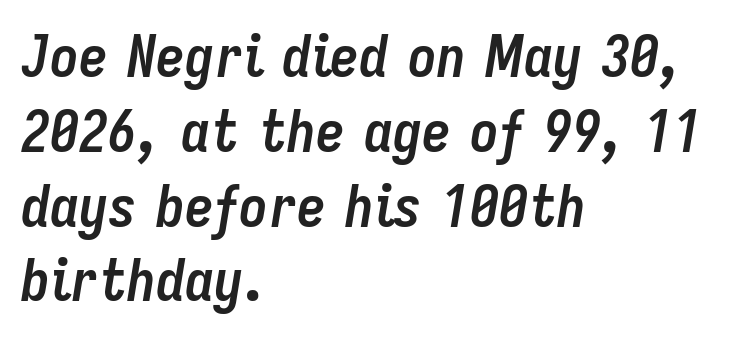
The gaps between neighbouring characters are ordinary and unremarkable. Heavy-handed strokes throughout: this text is bold. One glance says typical: line gaps are just what's usual. Rule under the text: the space is simply empty.
